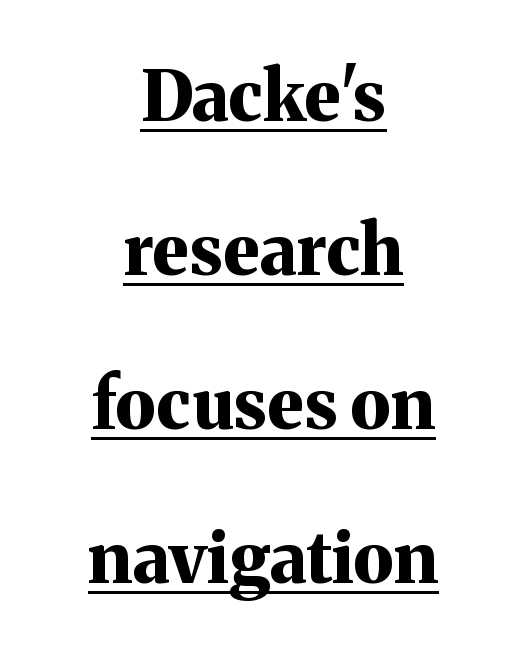
{"serif": "yes", "italic": "no", "bold": "yes", "weight": "bold", "width": "normal", "stroke_contrast": "medium", "x_height": "medium", "monospaced": "no", "underline": "yes", "align": "center", "line_spacing": "loose", "line_spacing_ratio": 2.2, "letter_spacing": "normal", "letter_spacing_em": 0.0, "glyph_px": 70}
